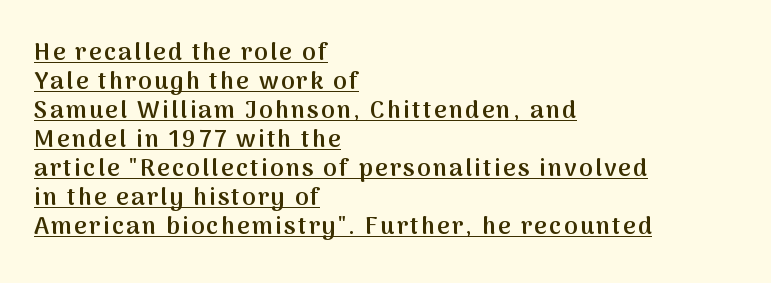
Like a heading marked for emphasis, these lines bear an underscore. Posture: vertical. The setting favours the left margin, as ordinary paragraphs usually do. In terms of weight, the rendering is demibold, just under bold.
